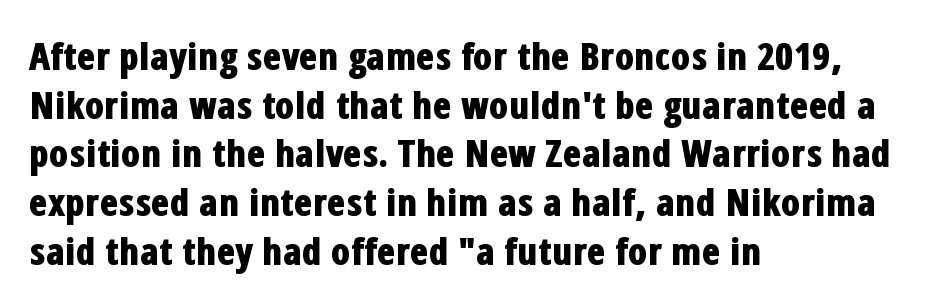
Q: Is the text bold? A: Yes.
Q: Is the text italic (slanted)? A: No, it is upright.
Q: Is the typeface a serif or a sans-serif typeface? A: Sans-serif.
Q: Is the text underlined? A: No.
Q: How is the paragraph aligned? A: Left-aligned.
Q: Is the spacing between letters normal or unusually wide? A: Normal.
Q: Is the spacing between lines tight, normal or loose? A: Normal.
Q: Width (condensed, normal, or wide)? A: Condensed.
Q: Stroke contrast? A: Low.
Q: x-height? A: Medium.
Q: Monospaced? A: No.
